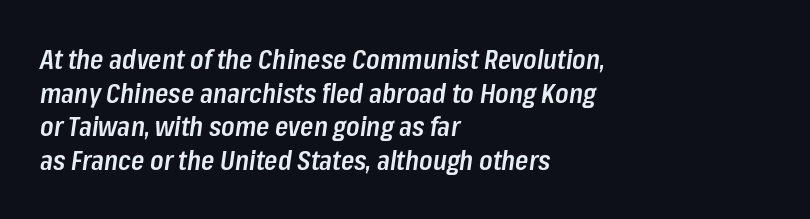
The passage shown is not underscored anywhere. Stroke thickness is moderately raised; the sample reads as semibold. These lines stack with their left ends in a neat column. Looking at the ascenders, they clearly lean. The passage shown stacks its lines at a standard gap.
